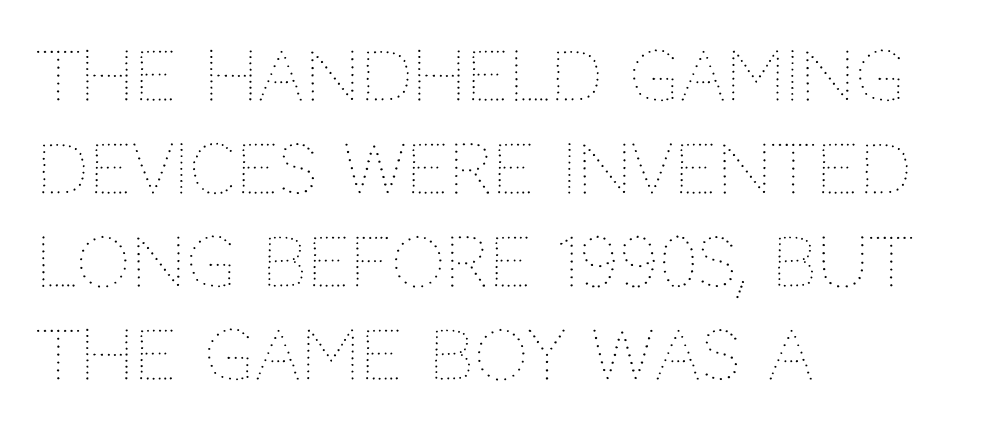
Q: Is the text bold? A: No.
Q: Is the text italic (slanted)? A: No, it is upright.
Q: Is the text underlined? A: No.
Q: How is the paragraph aligned? A: Left-aligned.
Q: Is the spacing between letters normal or unusually wide? A: Normal.
Q: Is the spacing between lines tight, normal or loose? A: Normal.
Q: Width (condensed, normal, or wide)? A: Normal.
Q: Stroke contrast? A: Medium.
Q: x-height? A: Large.
Q: Monospaced? A: No.
